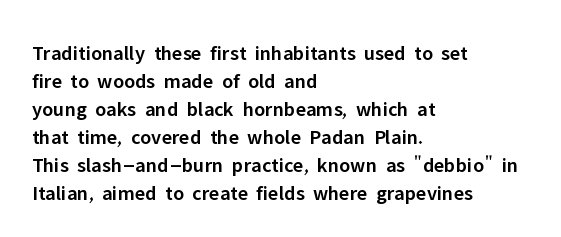
The image shows 21 px text type, upright; set left-aligned, normal line spacing (1.33x), normal letter spacing, not underlined.
